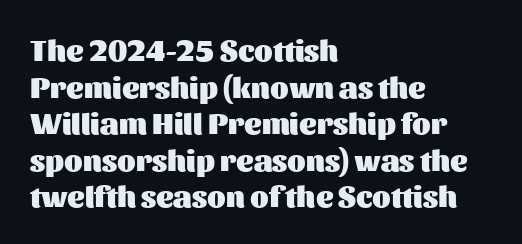
The compositor pushed each line to the left boundary. Every stem runs plumb, perpendicular to the baseline. Thick stems and heavy bowls — unmistakably bold. The string is rendered with underlining switched off. The passage shown is typeset with a sans-serif family.
